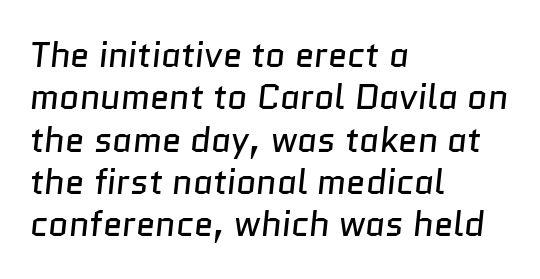
Q: Is the text bold? A: No.
Q: Is the typeface a serif or a sans-serif typeface? A: Sans-serif.
Q: Is the text underlined? A: No.
Q: How is the paragraph aligned? A: Left-aligned.
Q: Is the spacing between letters normal or unusually wide? A: Normal.
Q: Width (condensed, normal, or wide)? A: Normal.
Q: Stroke contrast? A: Low.
Q: x-height? A: Medium.
Q: Monospaced? A: No.
